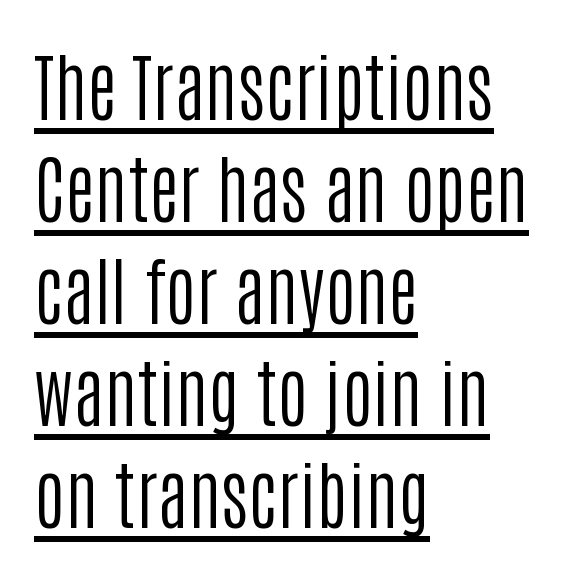
{"serif": "no", "italic": "no", "bold": "no", "weight": "regular", "width": "condensed", "stroke_contrast": "low", "x_height": "large", "monospaced": "no", "underline": "yes", "align": "left", "line_spacing": "normal", "line_spacing_ratio": 1.38, "letter_spacing": "normal", "letter_spacing_em": 0.0, "glyph_px": 74}
